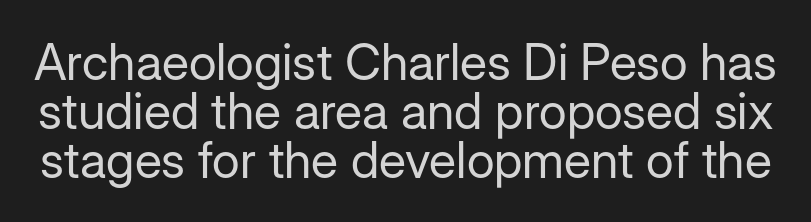
{"serif": "no", "italic": "no", "bold": "no", "weight": "regular", "width": "normal", "stroke_contrast": "low", "x_height": "medium", "monospaced": "no", "underline": "no", "line_spacing": "tight", "line_spacing_ratio": 0.98, "letter_spacing": "normal", "letter_spacing_em": 0.0, "glyph_px": 50}
